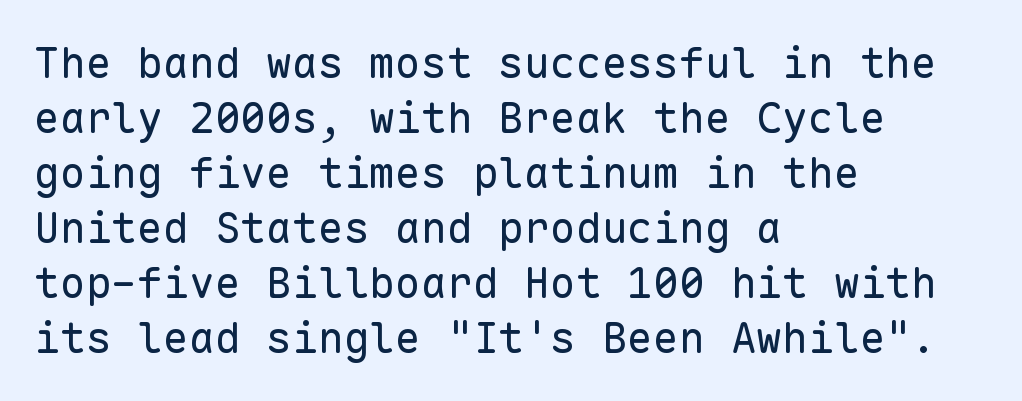
Q: Is the text bold? A: No.
Q: Is the text italic (slanted)? A: No, it is upright.
Q: Is the typeface a serif or a sans-serif typeface? A: Sans-serif.
Q: Is the text underlined? A: No.
Q: How is the paragraph aligned? A: Left-aligned.
Q: Is the spacing between letters normal or unusually wide? A: Normal.
Q: Is the spacing between lines tight, normal or loose? A: Normal.
Q: Width (condensed, normal, or wide)? A: Normal.
Q: Stroke contrast? A: Low.
Q: x-height? A: Medium.
Q: Monospaced? A: Yes.
